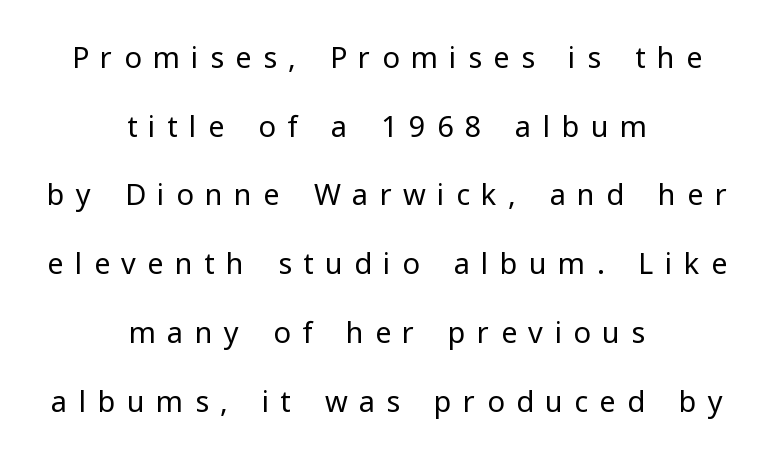
The image shows 29 px regular-weight sans-serif type, upright; set centered, loose line spacing (2.37x), unusually wide letter spacing (+0.39 em), not underlined; low stroke contrast and a medium x-height.
